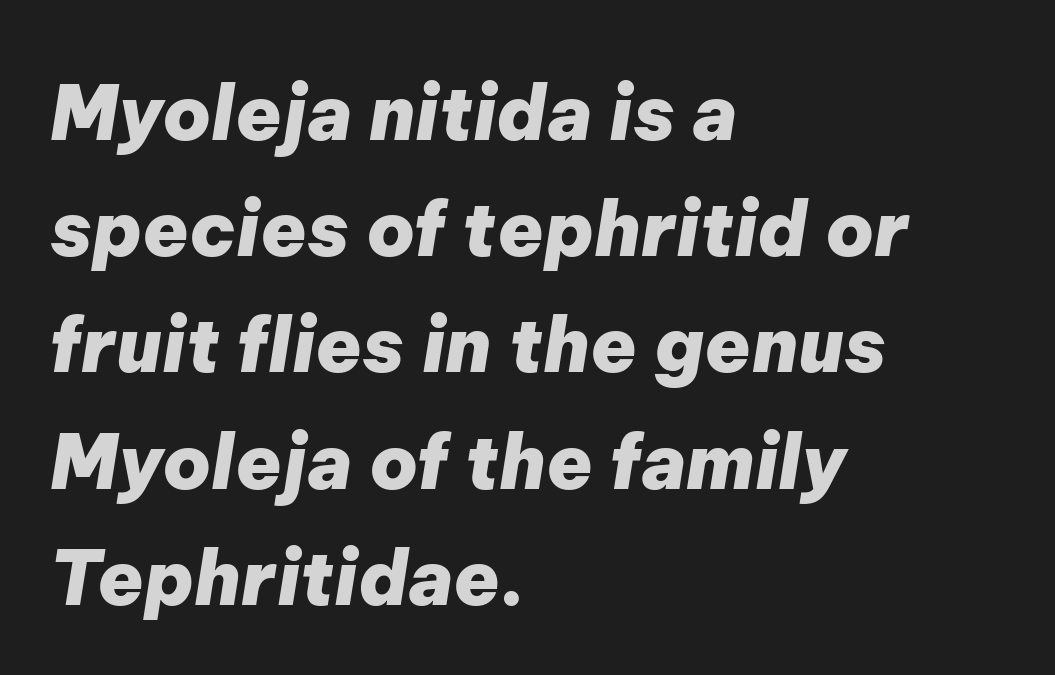
The image shows 75 px heavy type, italic (leaning right); set left-aligned, normal line spacing (1.55x), normal letter spacing, not underlined; low stroke contrast and a medium x-height.
